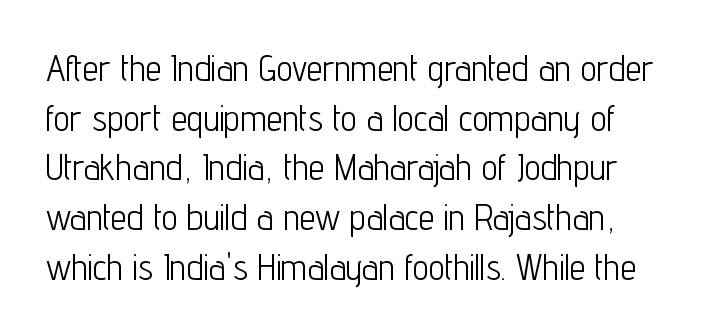
Q: Is the text bold? A: No.
Q: Is the text italic (slanted)? A: No, it is upright.
Q: Is the typeface a serif or a sans-serif typeface? A: Sans-serif.
Q: Is the text underlined? A: No.
Q: Is the spacing between letters normal or unusually wide? A: Normal.
Q: Is the spacing between lines tight, normal or loose? A: Normal.
Q: Width (condensed, normal, or wide)? A: Condensed.
Q: Stroke contrast? A: Low.
Q: x-height? A: Medium.
Q: Monospaced? A: No.
